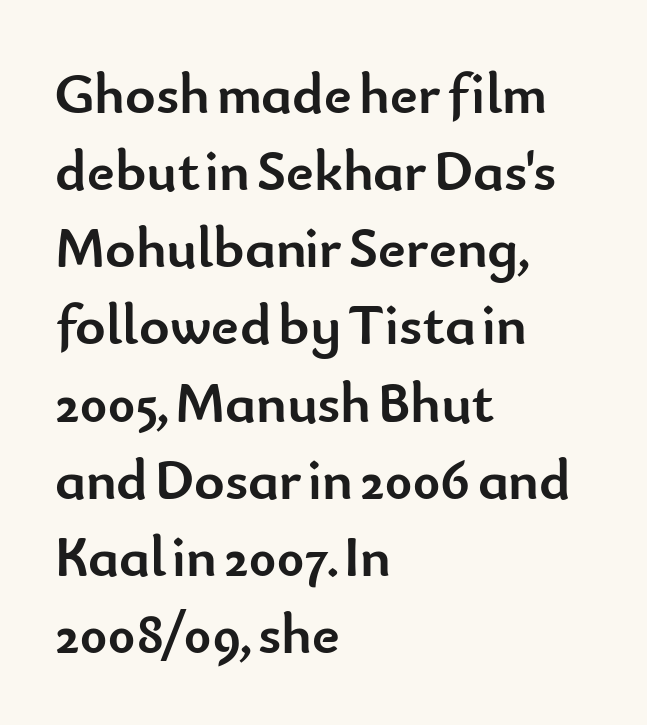
The image shows 58 px semibold sans-serif type, upright; set left-aligned, normal line spacing (1.33x), normal letter spacing, not underlined; low stroke contrast and a small x-height.
